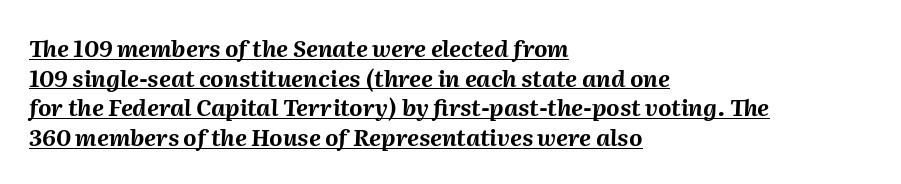
What's the leading like? Ordinary, nothing unusual. An italicized treatment has been applied to the whole sample. The setting favours the left margin, as ordinary paragraphs usually do. Tracking value appears to be zero — textbook default spacing. Caption: lettering with a line underneath.
